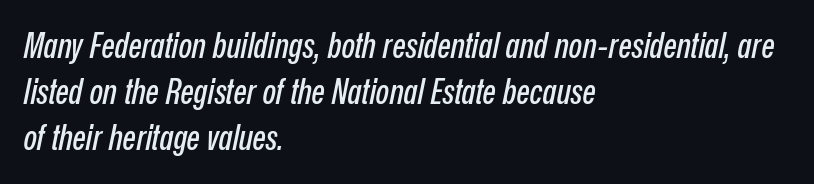
{"italic": "yes", "lean": "right", "slant_degrees": 12, "width": "condensed", "stroke_contrast": "low", "x_height": "medium", "monospaced": "no", "underline": "no", "align": "left", "line_spacing": "normal", "line_spacing_ratio": 1.32, "letter_spacing": "normal", "letter_spacing_em": 0.0, "glyph_px": 35}
